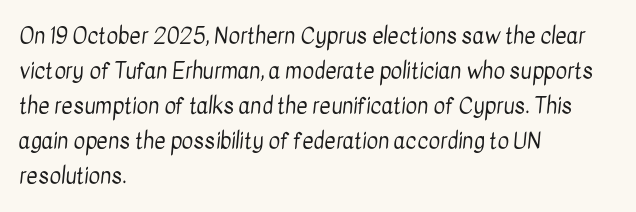
{"bold": "no", "underline": "no", "align": "left", "line_spacing": "normal", "line_spacing_ratio": 1.59, "letter_spacing": "normal", "letter_spacing_em": 0.0, "glyph_px": 22}
